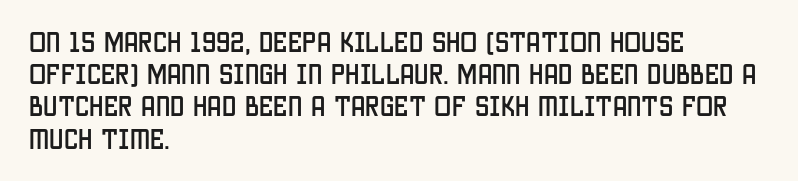
{"italic": "no", "underline": "no", "align": "left", "line_spacing": "normal", "line_spacing_ratio": 1.4, "letter_spacing": "normal", "letter_spacing_em": 0.0, "glyph_px": 23}
